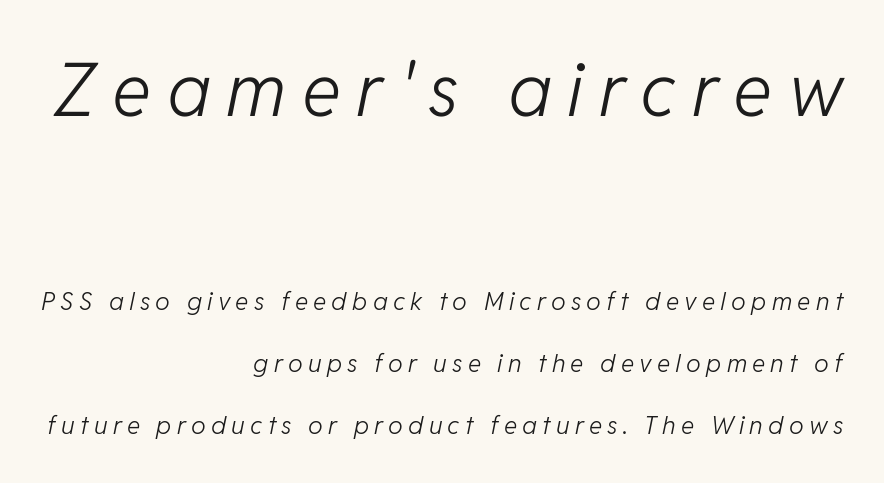
Q: Is the text bold? A: No.
Q: Is the text italic (slanted)? A: Yes, it leans right by about 11 degrees.
Q: Is the text underlined? A: No.
Q: How is the paragraph aligned? A: Right-aligned.
Q: Is the spacing between letters normal or unusually wide? A: Unusually wide.
Q: Is the spacing between lines tight, normal or loose? A: Loose.
Q: Which block of text is set in a larger size, the first (top) or the second (bottom)? A: The first (top) one.
Q: Width (condensed, normal, or wide)? A: Normal.
Q: Stroke contrast? A: Low.
Q: x-height? A: Medium.
Q: Monospaced? A: No.
